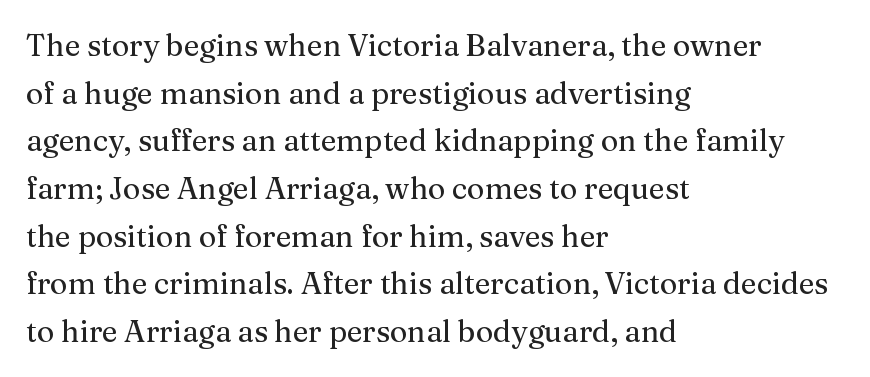
Upright lettering throughout. Think of a printed novel: that variable character pitch is what you see here. The paragraph has a hard left edge and a soft right edge. The string is rendered with underlining switched off. Interline gaps are of average width in this sample. This sample uses a serif face.
